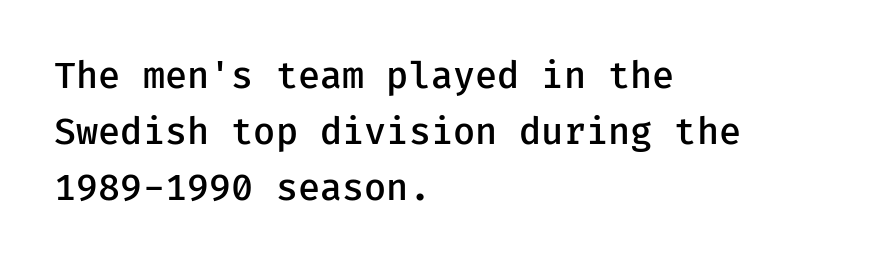
The rag falls on the right side of this text block. A sans-serif font was chosen for this passage. The rendering uses a semibold face; strokes are thickened but not to full bold. The rendering keeps characters at their native spacing.
